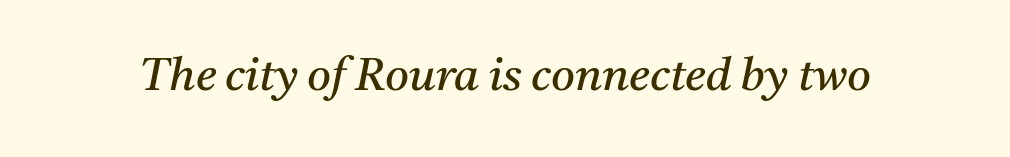
Compared with typical body copy, the letter spacing here is the same. Characters are canted at an angle relative to the baseline's perpendicular. Check the space under the baseline: it is left empty. A typesetter would call this proportional, since set widths differ per character. I'd call this a serif setting — the letters wear small feet. The strokes are not fattened; the text isn't bold.
